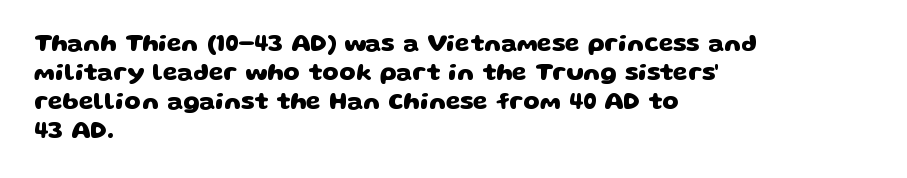
Q: Is the text bold? A: Yes.
Q: Is the text underlined? A: No.
Q: How is the paragraph aligned? A: Left-aligned.
Q: Is the spacing between letters normal or unusually wide? A: Normal.
